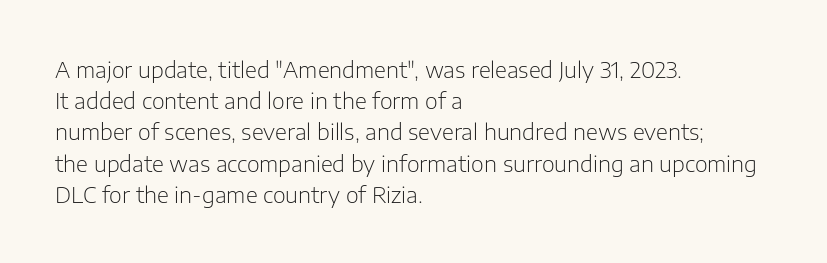
{"italic": "no", "bold": "no", "underline": "no", "align": "left", "line_spacing": "normal", "line_spacing_ratio": 1.42, "letter_spacing": "normal", "letter_spacing_em": 0.0, "glyph_px": 22}
